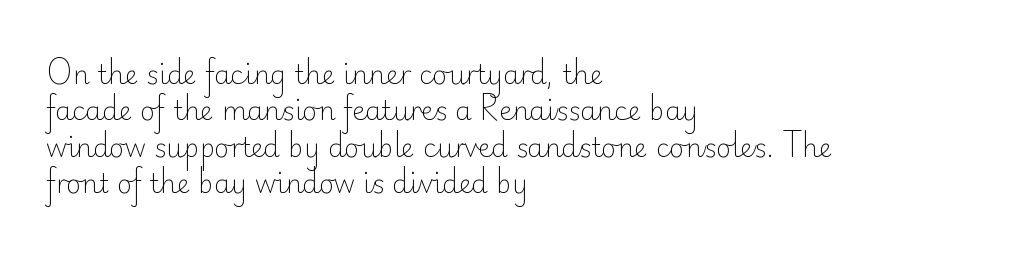
Short and long lines alike share a common starting point at left. The typeface has the unassuming heft of standard copy or less. Is the letter spacing exaggerated? No — it looks like the ordinary default. Has an underline been added? It has not. Posture: vertical.
